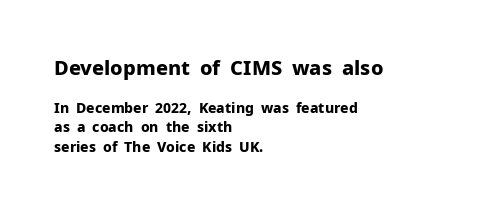
The image shows 20 px bold type, upright; set left-aligned, normal line spacing (1.39x), normal letter spacing, not underlined; the first (top) block is 1.43x larger.
